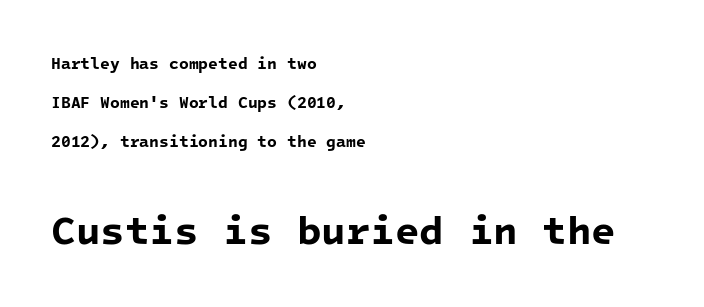
Compare the two chunks: the lower has the greater cap height. Unmarked baselines from the first word to the last. Thick stems and heavy bowls — unmistakably bold. The typeface chosen for these lines omits serifs.
